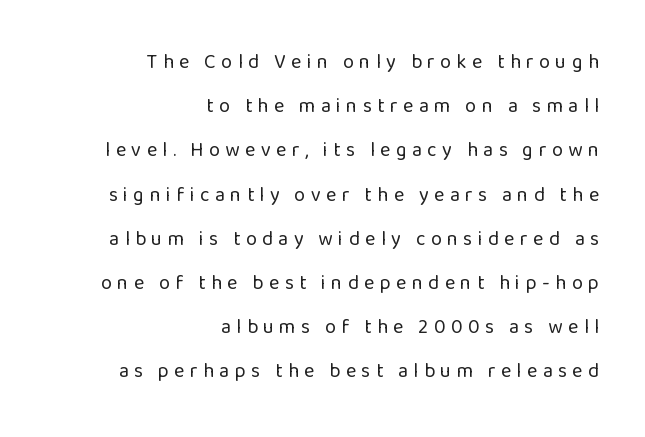
Q: Is the text bold? A: No.
Q: Is the text italic (slanted)? A: No, it is upright.
Q: Is the text underlined? A: No.
Q: How is the paragraph aligned? A: Right-aligned.
Q: Is the spacing between letters normal or unusually wide? A: Unusually wide.
Q: Is the spacing between lines tight, normal or loose? A: Loose.
